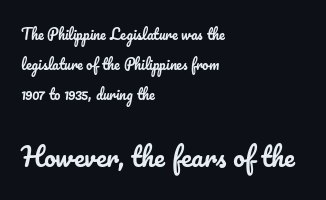
Q: Is the text italic (slanted)? A: Yes.
Q: Is the text underlined? A: No.
Q: How is the paragraph aligned? A: Left-aligned.
Q: Is the spacing between letters normal or unusually wide? A: Normal.
Q: Is the spacing between lines tight, normal or loose? A: Loose.
Q: Which block of text is set in a larger size, the first (top) or the second (bottom)? A: The second (bottom) one.
